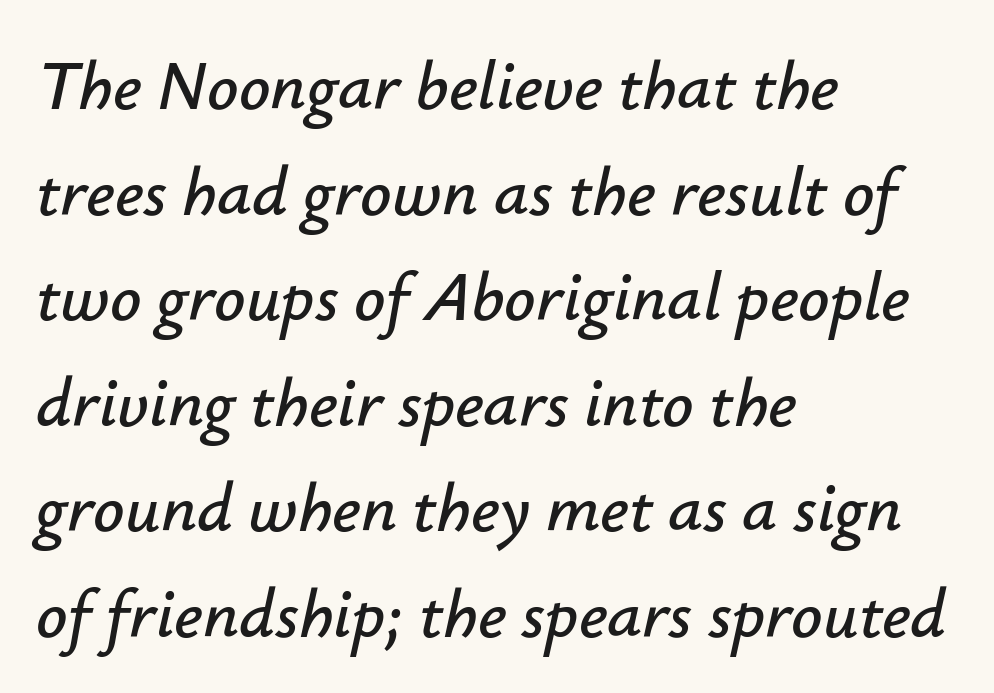
Q: Is the text italic (slanted)? A: Yes, it leans right by about 12 degrees.
Q: Is the text underlined? A: No.
Q: How is the paragraph aligned? A: Left-aligned.
Q: Is the spacing between letters normal or unusually wide? A: Normal.
Q: Is the spacing between lines tight, normal or loose? A: Normal.
Q: Width (condensed, normal, or wide)? A: Normal.
Q: Stroke contrast? A: Low.
Q: x-height? A: Small.
Q: Monospaced? A: No.
